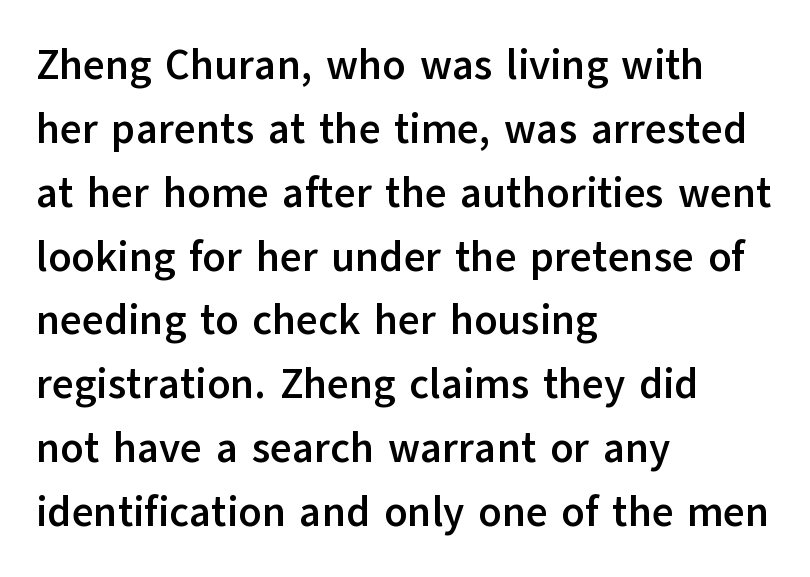
Q: Is the text bold? A: Yes.
Q: Is the text italic (slanted)? A: No, it is upright.
Q: Is the typeface a serif or a sans-serif typeface? A: Sans-serif.
Q: Is the text underlined? A: No.
Q: How is the paragraph aligned? A: Left-aligned.
Q: Is the spacing between letters normal or unusually wide? A: Normal.
Q: Is the spacing between lines tight, normal or loose? A: Normal.
Q: Width (condensed, normal, or wide)? A: Normal.
Q: Stroke contrast? A: Low.
Q: x-height? A: Medium.
Q: Monospaced? A: No.
